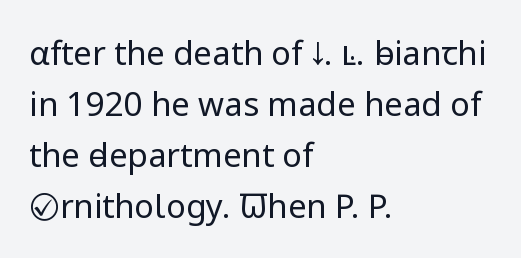
{"serif": "no", "italic": "no", "bold": "no", "weight": "regular", "width": "normal", "stroke_contrast": "low", "x_height": "medium", "monospaced": "no", "underline": "no", "align": "left", "line_spacing": "normal", "line_spacing_ratio": 1.55, "letter_spacing": "normal", "letter_spacing_em": 0.0, "glyph_px": 33}
